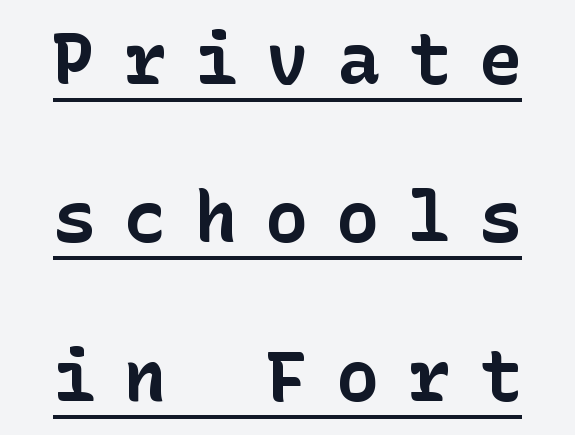
The typesetting leans heavy: a genuine bold. A baseline rule has been typeset under these characters. The horizontal fit of the characters is loose and conspicuously gappy. The lettering stays uniformly vertical, giving the passage a roman look. Horizontal bands of white between lines are thick stripes.
